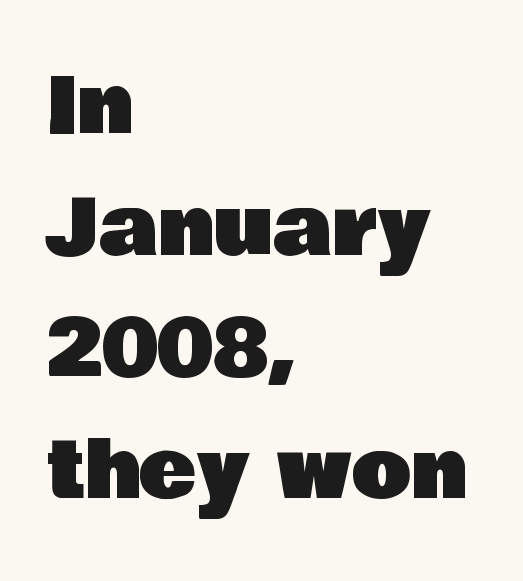
Letter spacing: default. The foot of each line stays bare and open. The paragraph shown leans on its left margin. Look at the bottom of the vertical strokes: they stop flat, with no serifs.
